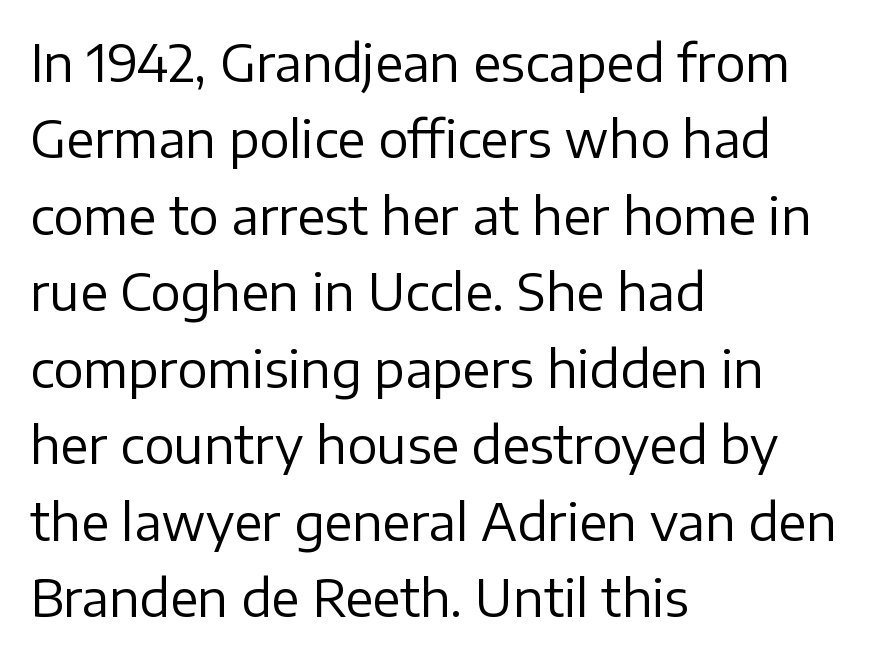
Check the space under the baseline: it is left empty. Here the designer chose a conventional face with non-uniform glyph widths. Observe the ordinary spacing: letters are neighbours, not strangers. The lettering holds an erect, upright posture throughout. Type style note: lacks serifs. Each new line begins a customary step beneath the previous one.
